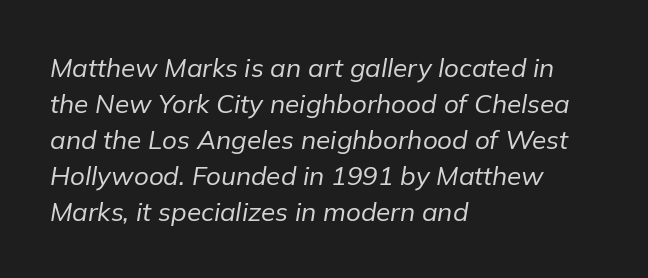
The image shows 26 px text type, italic (leaning right); set left-aligned, normal line spacing (1.38x), normal letter spacing, not underlined.
